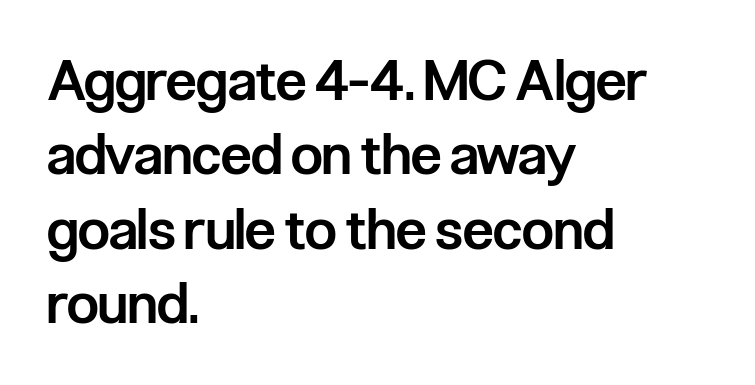
Q: Is the text bold? A: Semi-bold.
Q: Is the text italic (slanted)? A: No, it is upright.
Q: Is the typeface a serif or a sans-serif typeface? A: Sans-serif.
Q: Is the text underlined? A: No.
Q: How is the paragraph aligned? A: Left-aligned.
Q: Is the spacing between letters normal or unusually wide? A: Normal.
Q: Is the spacing between lines tight, normal or loose? A: Normal.
Q: Width (condensed, normal, or wide)? A: Condensed.
Q: Stroke contrast? A: Low.
Q: x-height? A: Medium.
Q: Monospaced? A: No.
